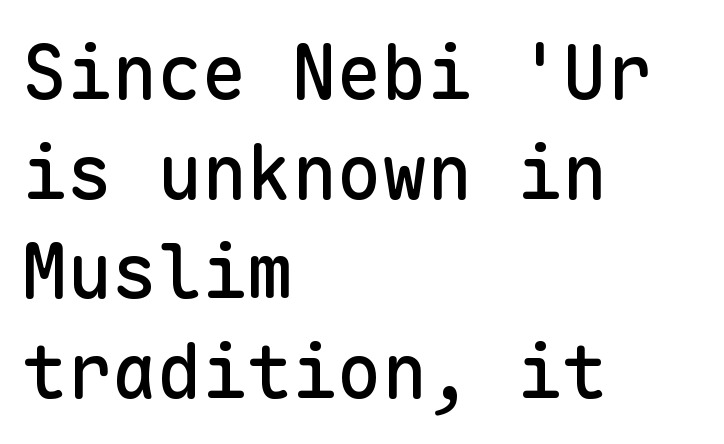
{"serif": "no", "italic": "no", "width": "normal", "stroke_contrast": "low", "x_height": "medium", "monospaced": "yes", "underline": "no", "align": "left", "line_spacing": "normal", "line_spacing_ratio": 1.33, "letter_spacing": "normal", "letter_spacing_em": 0.0, "glyph_px": 75}
